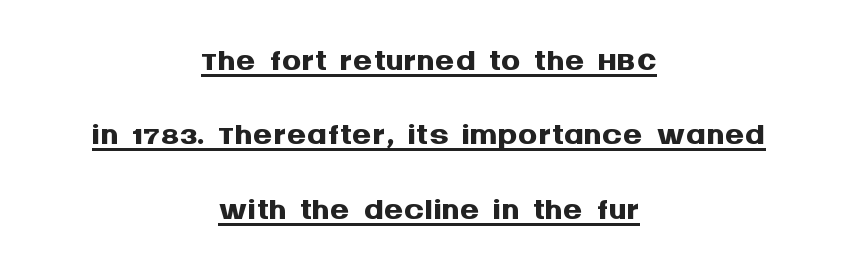
Designer's note — italics off, roman on. The lines are quadded center. This sample keeps an unexceptional amount of space between lines. Type style note: lacks serifs. Tracking here is standard; glyphs follow each other at the usual distance.
